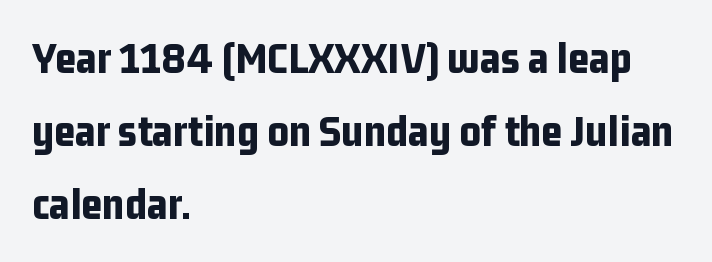
Every row of glyphs begins at an identical x-position on the left. Is this a sans? Yes — the strokes have no serifs. You could not count columns in this text — the font is proportionally spaced. In terms of leading, this rendering sits right in the middle. The type is set solid horizontally, with unmodified tracking. Ascenders rise straight up at ninety degrees.
